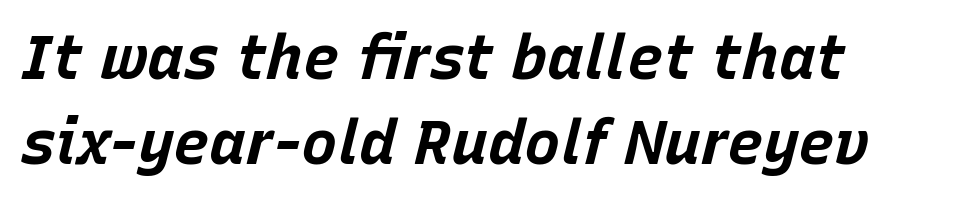
The image shows 61 px bold type, italic (leaning right); set left-aligned, normal line spacing (1.4x), normal letter spacing, not underlined; low stroke contrast and a large x-height.
